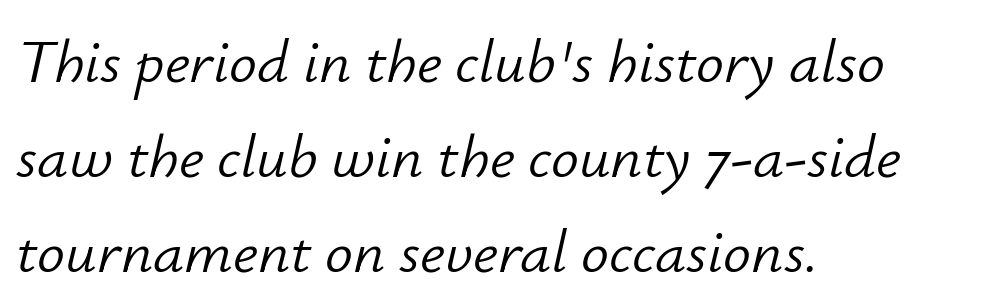
Is this a heavy cut? Hardly; it is regular or lighter. This rendering uses left alignment, leaving the right contour irregular. Observe the lean: these are italic letterforms. Honestly, there is no underline to notice here at all. Honestly, the letter spacing is just normal — you wouldn't notice it. Notice how descenders clear the ascenders below comfortably — that's standard leading.
